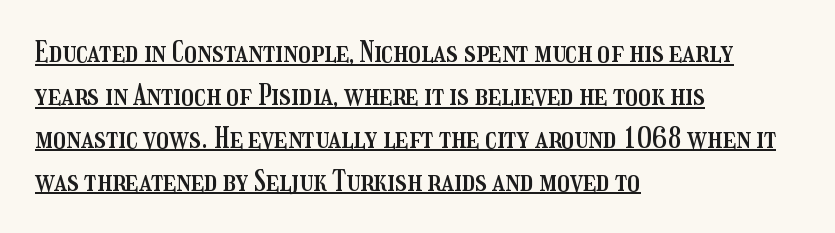
Does the lettering tilt? It doesn't — this is upright. A typesetter would call this proportional, since set widths differ per character. Caption: multi-line text, flush left, ragged right. The rendering uses the underline text-decoration.
